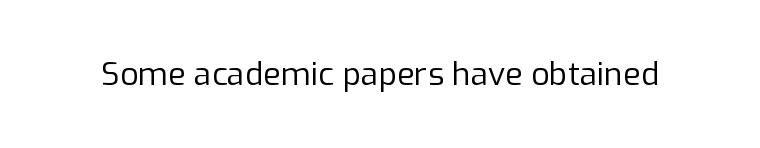
The rendering keeps characters at their native spacing. Each letter's strokes conclude bluntly, with no projecting serifs. Heaviness? Minimal to ordinary, like unemphasized prose. Clear beneath every line of the passage. Character widths vary here, with narrow letters taking less room than wide ones.
